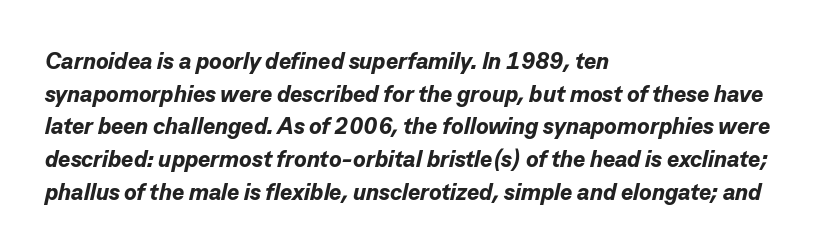
The image shows 23 px bold type, italic (leaning right); set left-aligned, normal line spacing (1.42x), normal letter spacing, not underlined.
